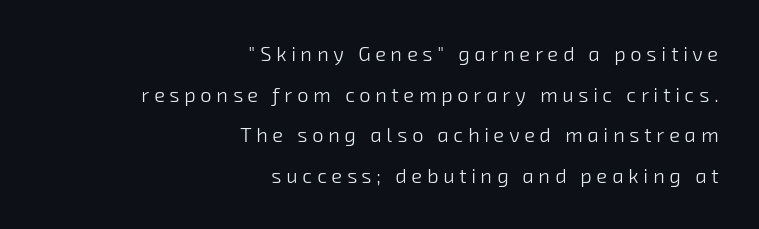
The image shows 20 px text type; set right-aligned, loose line spacing (2.03x), unusually wide letter spacing (+0.24 em), not underlined.
